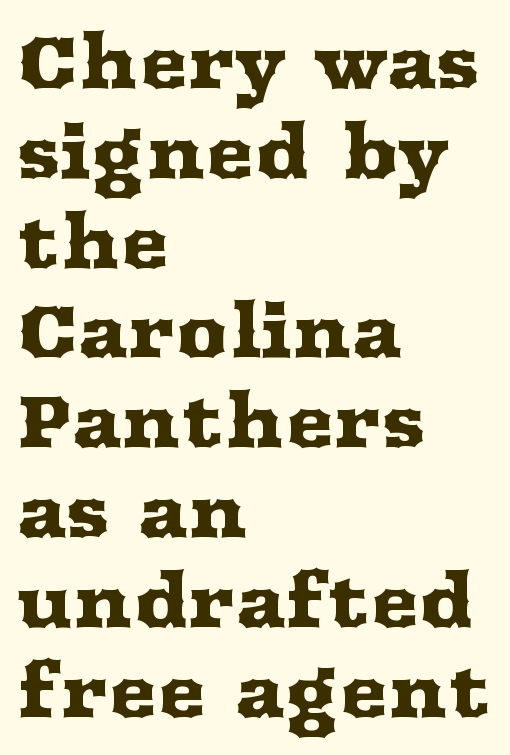
Is the block centered? No — it sits flush against the left margin. Caption: standard tracking, unaltered. This sample uses an upright cut, with every glyph sitting square on the baseline. Examine the stroke ends and you'll spot serifs.
